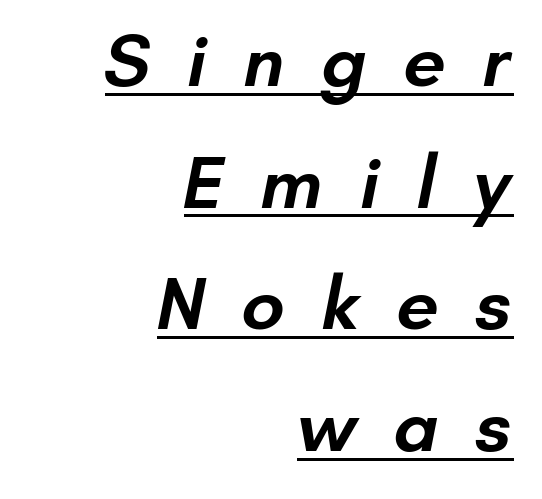
{"serif": "no", "bold": "semi", "weight": "semibold", "width": "normal", "stroke_contrast": "low", "x_height": "small", "monospaced": "no", "underline": "yes", "align": "right", "line_spacing": "normal", "line_spacing_ratio": 1.6, "letter_spacing": "wide", "letter_spacing_em": 0.48, "glyph_px": 76}
